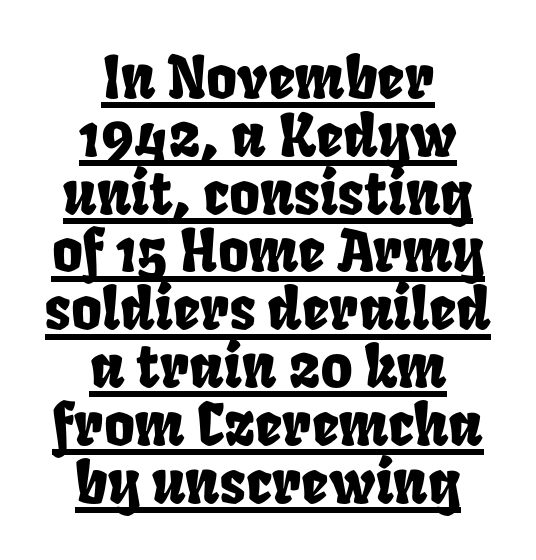
The image shows 59 px condensed type; set centered, tight line spacing (0.98x), normal letter spacing, underlined; low stroke contrast and a large x-height.
